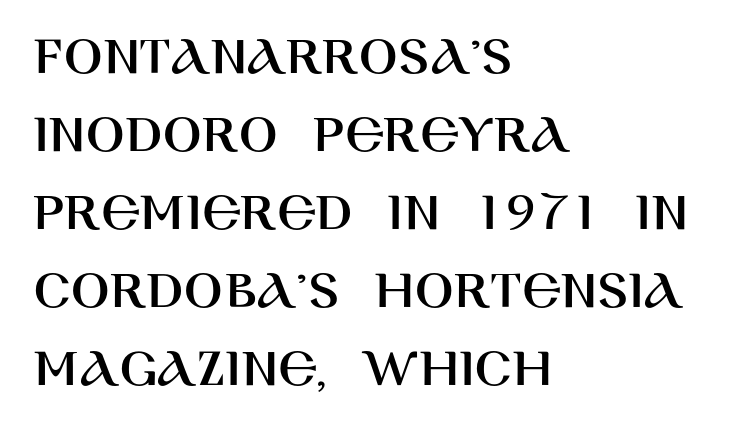
{"serif": "no", "italic": "no", "width": "normal", "stroke_contrast": "high", "x_height": "large", "monospaced": "no", "underline": "no", "align": "left", "line_spacing": "normal", "line_spacing_ratio": 1.37, "letter_spacing": "normal", "letter_spacing_em": 0.0, "glyph_px": 57}
